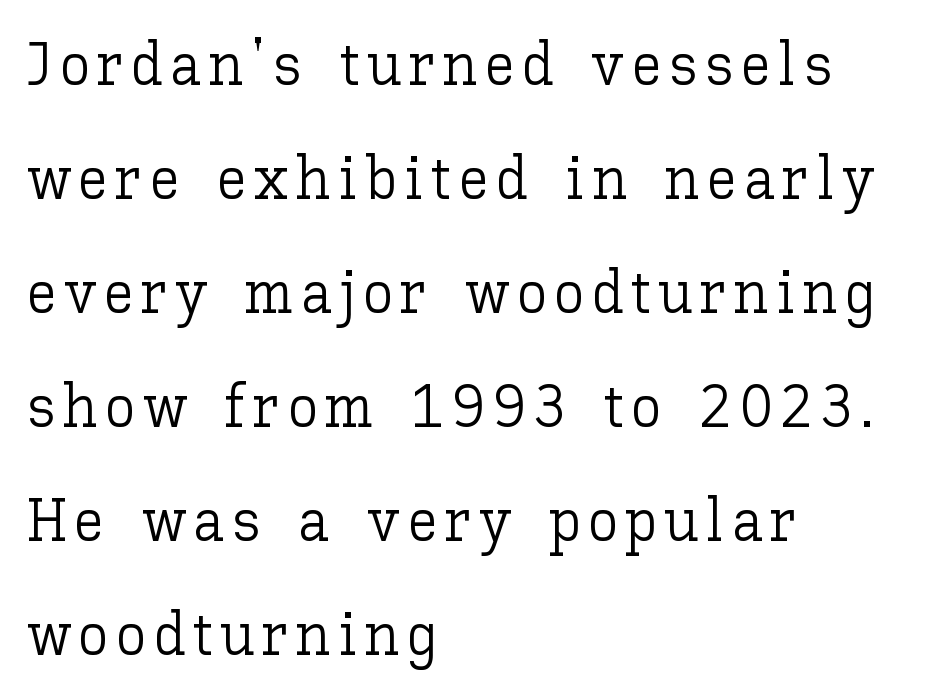
Q: Is the text bold? A: No.
Q: Is the text italic (slanted)? A: No, it is upright.
Q: Is the text underlined? A: No.
Q: How is the paragraph aligned? A: Left-aligned.
Q: Width (condensed, normal, or wide)? A: Normal.
Q: Stroke contrast? A: Low.
Q: x-height? A: Medium.
Q: Monospaced? A: No.
